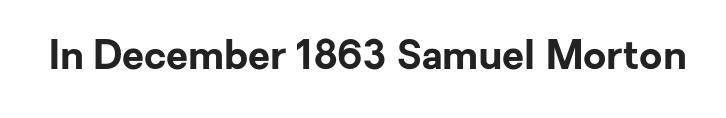
The image shows 40 px bold sans-serif type, upright; set normal letter spacing, not underlined; low stroke contrast and a medium x-height.
